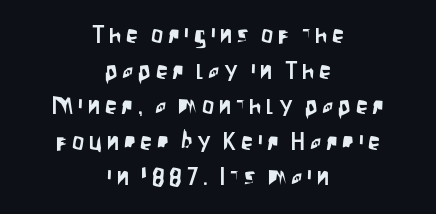
Q: Is the text italic (slanted)? A: No, it is upright.
Q: Is the text underlined? A: No.
Q: How is the paragraph aligned? A: Centered.
Q: Is the spacing between letters normal or unusually wide? A: Unusually wide.
Q: Is the spacing between lines tight, normal or loose? A: Normal.
